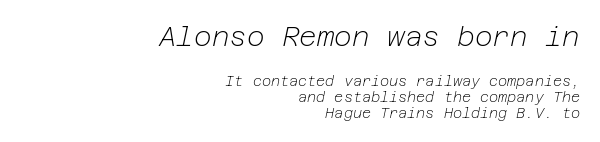
Between one letter and the next there's only the usual sliver of space. Is the lower block the larger one? No — the upper block carries the bigger type. The designer dialed line spacing down below the default. No word sits above an underline. No extra ink here — the face is not bold. There's an unmistakable incline to the writing here.
